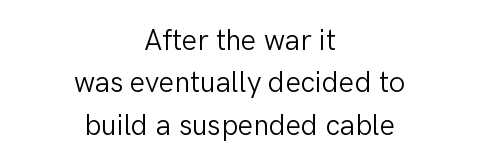
Q: Is the text bold? A: No.
Q: Is the text italic (slanted)? A: No, it is upright.
Q: Is the typeface a serif or a sans-serif typeface? A: Sans-serif.
Q: Is the text underlined? A: No.
Q: How is the paragraph aligned? A: Centered.
Q: Is the spacing between letters normal or unusually wide? A: Normal.
Q: Is the spacing between lines tight, normal or loose? A: Normal.
Q: Width (condensed, normal, or wide)? A: Normal.
Q: Stroke contrast? A: Low.
Q: x-height? A: Medium.
Q: Monospaced? A: No.
